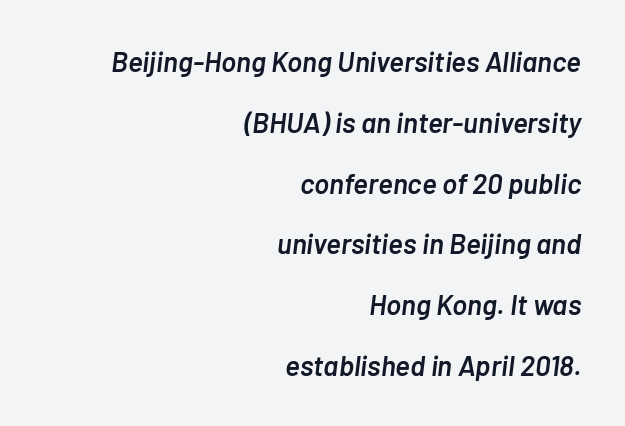
The passage shown leans; its letterforms are oblique. These lines are rendered in a variable-pitch font. Typeset ragged left — the right edge is the straight one. The typesetting leans somewhat heavy: a semibold.
